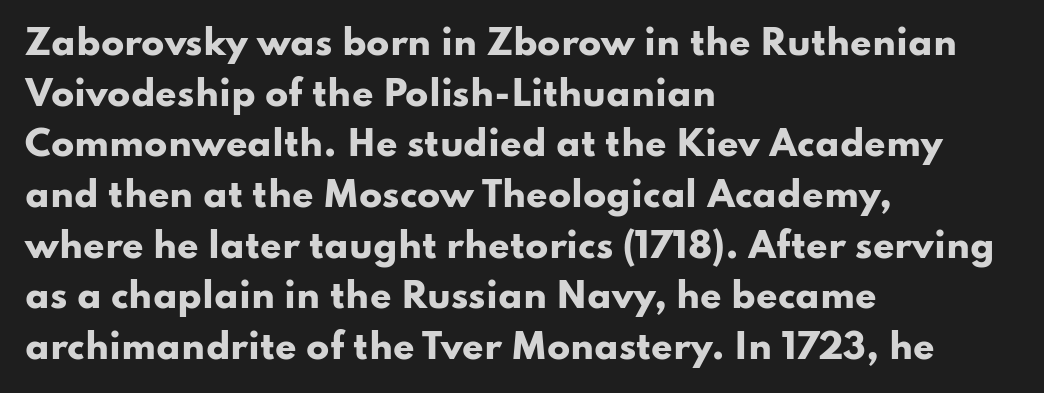
The image shows 34 px heavy, wide sans-serif type, upright; set left-aligned, normal line spacing (1.49x), normal letter spacing, not underlined; low stroke contrast and a small x-height.
